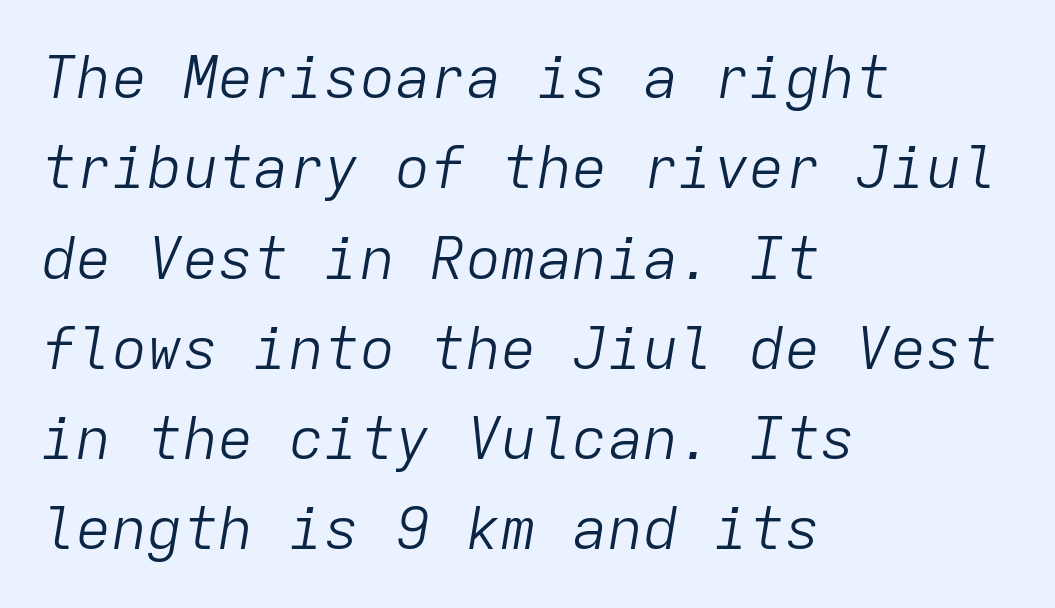
The gap between lines stays unmarked. This sample has the even, mechanical cadence of fixed-width lettering. Is the type slanted? Yes — the strokes lean at a clear angle. Counters stay open thanks to moderate or lighter strokes.
